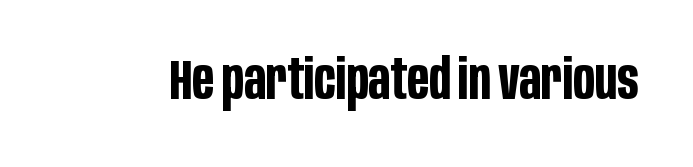
Grotesque or geometric, the face here clearly has no serifs. How heavy is the stroke? Heavy — this is a bold. A roman cut, with each character standing at attention. Looks like regular typesetting: each glyph gets only the width it needs.
